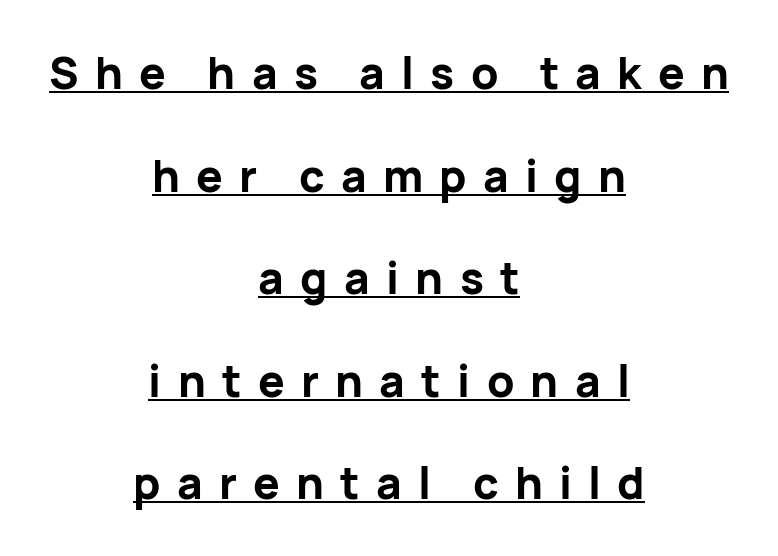
The image shows 44 px bold sans-serif type, upright; set centered, loose line spacing (2.33x), unusually wide letter spacing (+0.37 em), underlined; low stroke contrast and a medium x-height.
